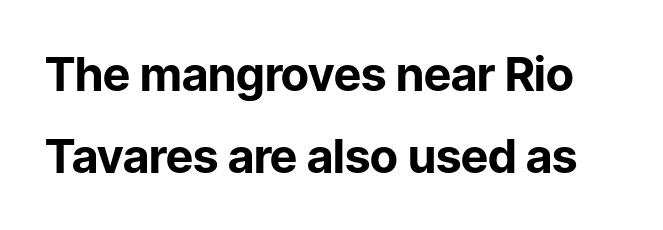
Q: Is the text bold? A: Yes.
Q: Is the text italic (slanted)? A: No, it is upright.
Q: Is the typeface a serif or a sans-serif typeface? A: Sans-serif.
Q: Is the text underlined? A: No.
Q: Is the spacing between letters normal or unusually wide? A: Normal.
Q: Width (condensed, normal, or wide)? A: Normal.
Q: Stroke contrast? A: Low.
Q: x-height? A: Medium.
Q: Monospaced? A: No.
